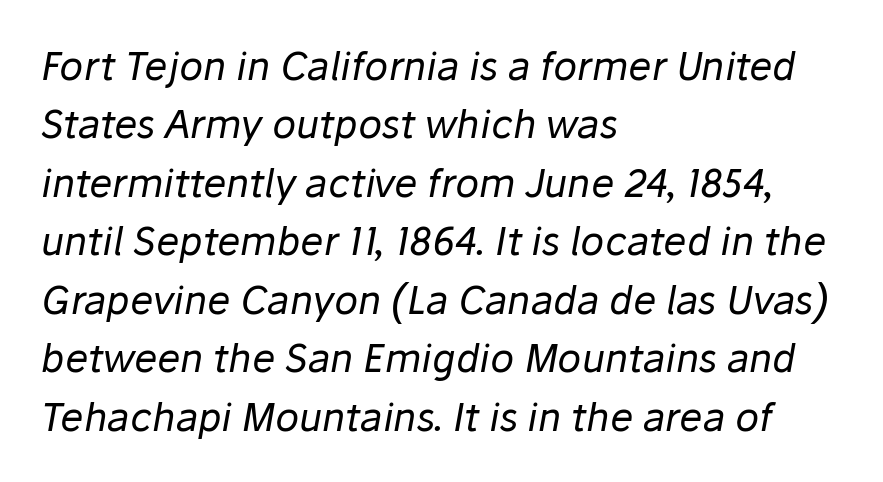
Q: Is the text bold? A: No.
Q: Is the text italic (slanted)? A: Yes, it leans right by about 10 degrees.
Q: Is the text underlined? A: No.
Q: How is the paragraph aligned? A: Left-aligned.
Q: Is the spacing between letters normal or unusually wide? A: Normal.
Q: Is the spacing between lines tight, normal or loose? A: Normal.
Q: Width (condensed, normal, or wide)? A: Normal.
Q: Stroke contrast? A: Low.
Q: x-height? A: Medium.
Q: Monospaced? A: No.
